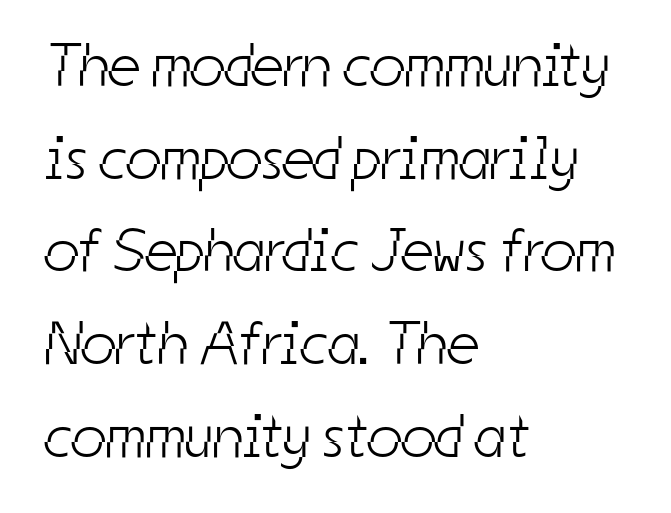
Rows of type keep a routine distance in the vertical direction. Descenders hang freely into open space. This rendering leaves character spacing at its baseline value. This sample has the flowing, uneven cadence of proportional lettering.
